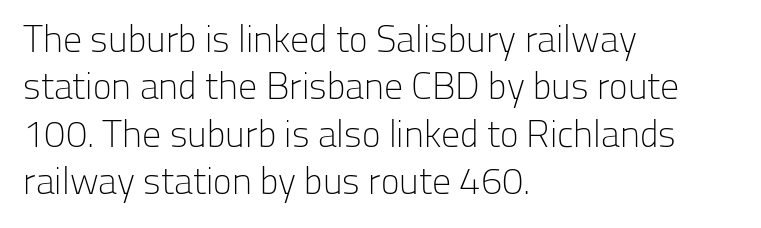
The image shows 38 px light sans-serif type, upright; set left-aligned, normal line spacing (1.25x), normal letter spacing, not underlined; low stroke contrast and a medium x-height.
